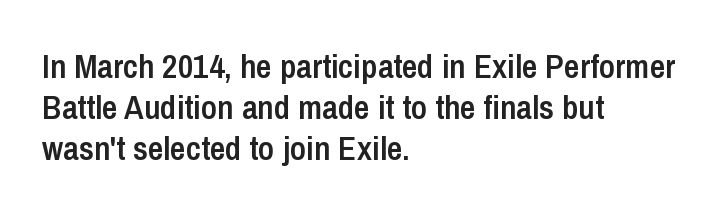
This is roman type, the default non-slanted kind. Grotesque or geometric, the face here clearly has no serifs. If you drew a ruler down the left edge, every line would touch it. The letters are semibold — heavier than regular but short of a full bold. The foot of each line stays bare and open. Nothing unusual about the tracking: characters are spaced as the font intends.
